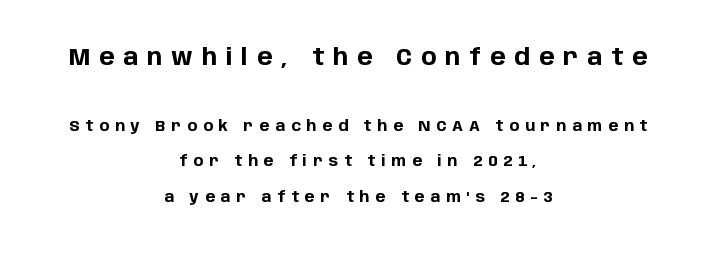
{"italic": "no", "bold": "yes", "underline": "no", "align": "center", "line_spacing": "loose", "line_spacing_ratio": 2.37, "letter_spacing": "wide", "letter_spacing_em": 0.39, "larger_block": "first", "size_ratio": 1.53, "glyph_px": 23}
